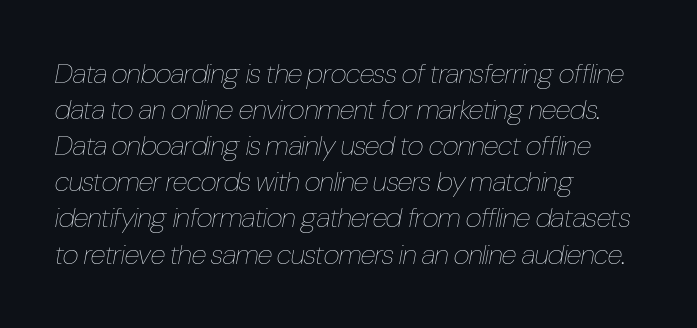
Q: Is the text bold? A: No.
Q: Is the text italic (slanted)? A: Yes, it leans right by about 10 degrees.
Q: Is the text underlined? A: No.
Q: How is the paragraph aligned? A: Left-aligned.
Q: Is the spacing between letters normal or unusually wide? A: Normal.
Q: Is the spacing between lines tight, normal or loose? A: Normal.
Q: Width (condensed, normal, or wide)? A: Condensed.
Q: Stroke contrast? A: Low.
Q: x-height? A: Medium.
Q: Monospaced? A: No.
